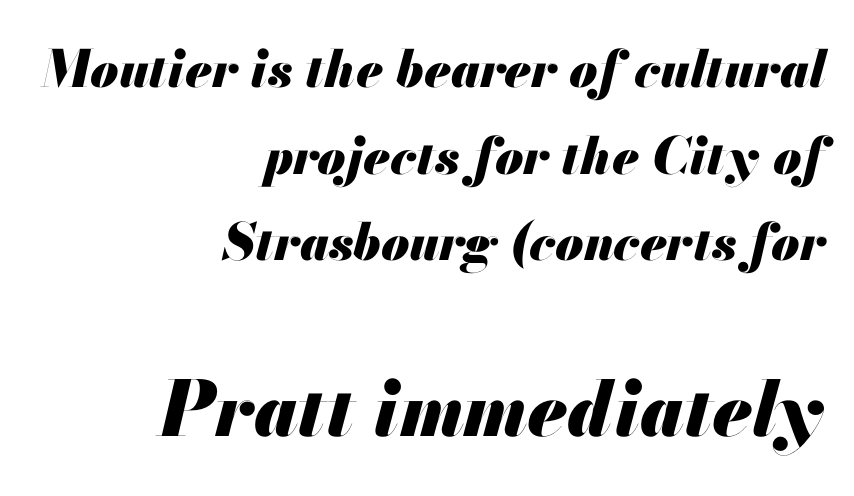
The image shows 76 px heavy type, italic (leaning right); set right-aligned, normal line spacing (1.7x), normal letter spacing, not underlined; the second (bottom) block is 1.49x larger; medium stroke contrast and a small x-height.
